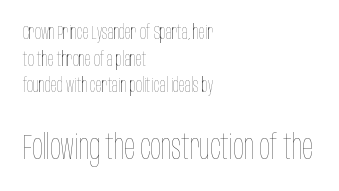
Q: Is the text bold? A: No.
Q: Is the text italic (slanted)? A: No, it is upright.
Q: Is the text underlined? A: No.
Q: How is the paragraph aligned? A: Left-aligned.
Q: Is the spacing between letters normal or unusually wide? A: Normal.
Q: Is the spacing between lines tight, normal or loose? A: Normal.
Q: Which block of text is set in a larger size, the first (top) or the second (bottom)? A: The second (bottom) one.
Q: Width (condensed, normal, or wide)? A: Condensed.
Q: Stroke contrast? A: Low.
Q: x-height? A: Large.
Q: Monospaced? A: No.
